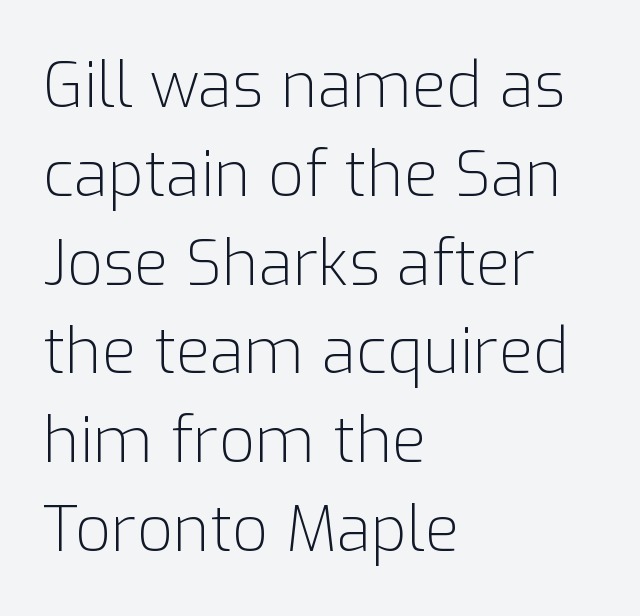
Q: Is the text bold? A: No.
Q: Is the text italic (slanted)? A: No, it is upright.
Q: Is the typeface a serif or a sans-serif typeface? A: Sans-serif.
Q: Is the text underlined? A: No.
Q: How is the paragraph aligned? A: Left-aligned.
Q: Is the spacing between letters normal or unusually wide? A: Normal.
Q: Is the spacing between lines tight, normal or loose? A: Normal.
Q: Width (condensed, normal, or wide)? A: Normal.
Q: Stroke contrast? A: Low.
Q: x-height? A: Medium.
Q: Monospaced? A: No.
